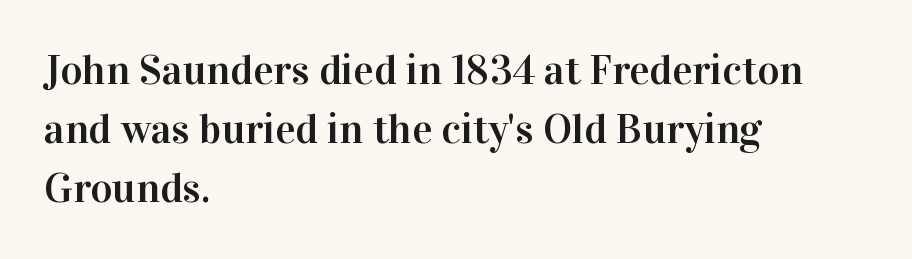
{"serif": "yes", "italic": "no", "width": "normal", "stroke_contrast": "high", "x_height": "medium", "monospaced": "no", "underline": "no", "align": "left", "line_spacing": "normal", "line_spacing_ratio": 1.41, "letter_spacing": "normal", "letter_spacing_em": 0.0, "glyph_px": 42}
